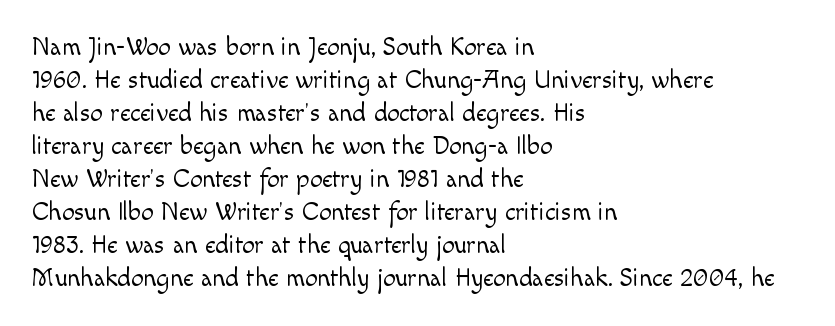
The image shows 25 px text type, upright; set left-aligned, normal line spacing (1.32x), normal letter spacing, not underlined.
